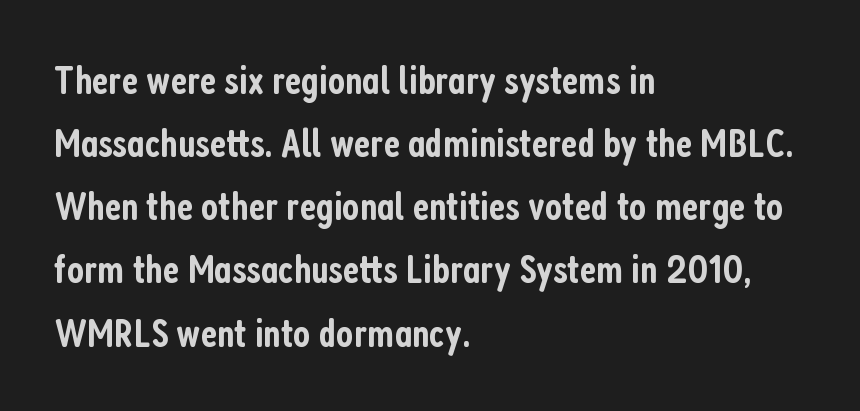
Does extra space separate the letters? No, they use regular spacing. Note the varied advance widths — an 'i' is clearly narrower than an 'm'. The rendering shows plain stroke endings on the letterforms — a sans-serif design. Rows of type keep a routine distance in the vertical direction.
